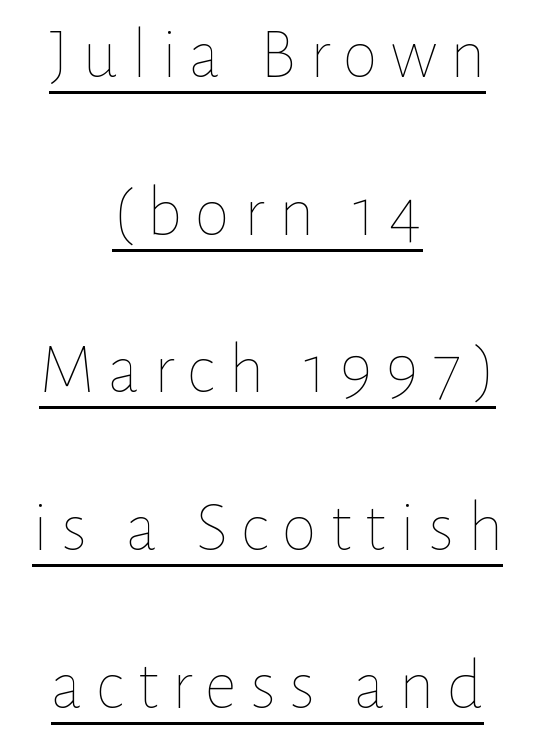
Q: Is the text bold? A: No.
Q: Is the text italic (slanted)? A: No, it is upright.
Q: Is the text underlined? A: Yes.
Q: How is the paragraph aligned? A: Centered.
Q: Is the spacing between lines tight, normal or loose? A: Loose.
Q: Width (condensed, normal, or wide)? A: Normal.
Q: Stroke contrast? A: Low.
Q: x-height? A: Medium.
Q: Monospaced? A: No.
